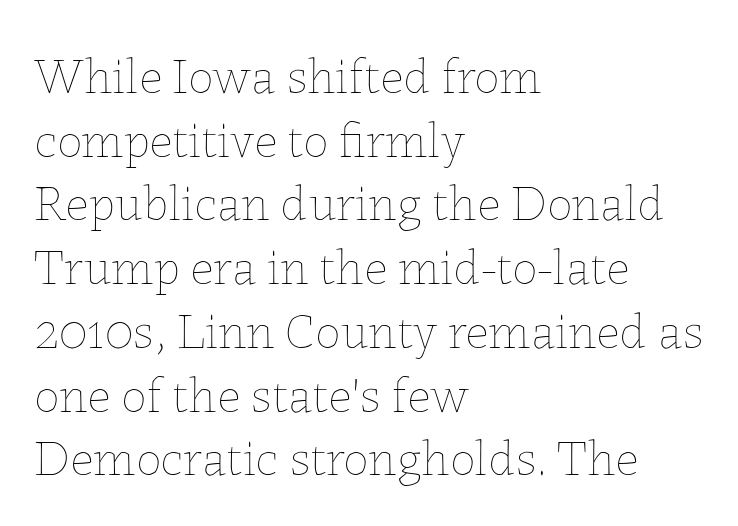
The image shows 51 px thin type, upright; set left-aligned, normal line spacing (1.25x), normal letter spacing, not underlined; low stroke contrast and a medium x-height.
